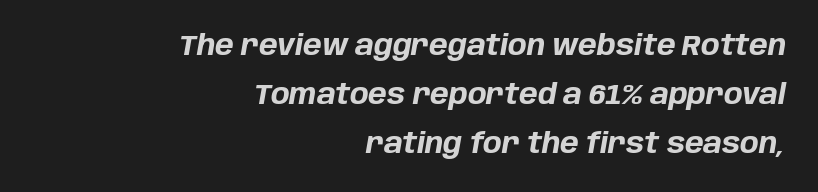
{"italic": "yes", "lean": "right", "slant_degrees": 10, "bold": "yes", "weight": "bold", "width": "normal", "stroke_contrast": "low", "x_height": "large", "monospaced": "no", "underline": "no", "align": "right", "line_spacing_ratio": 1.75, "letter_spacing": "normal", "letter_spacing_em": 0.0, "glyph_px": 28}
